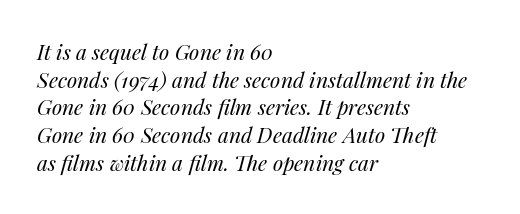
{"italic": "yes", "lean": "right", "slant_degrees": 14, "bold": "no", "underline": "no", "align": "left", "line_spacing": "normal", "line_spacing_ratio": 1.32, "letter_spacing": "normal", "letter_spacing_em": 0.0, "glyph_px": 21}
